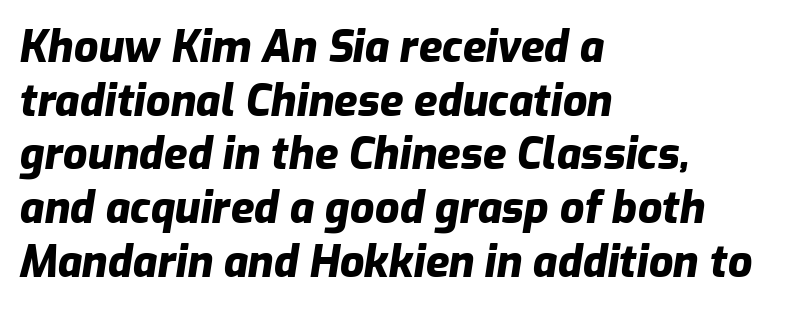
The image shows 43 px heavy type, italic (leaning right); set left-aligned, normal line spacing (1.25x), normal letter spacing, not underlined; low stroke contrast and a medium x-height.
